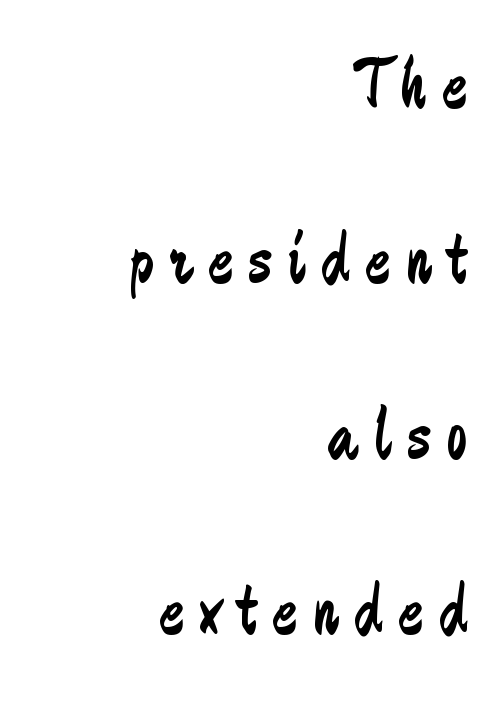
The image shows 74 px regular-weight, condensed sans-serif type; set right-aligned, loose line spacing (2.37x), unusually wide letter spacing (+0.21 em), not underlined; low stroke contrast and a small x-height.
